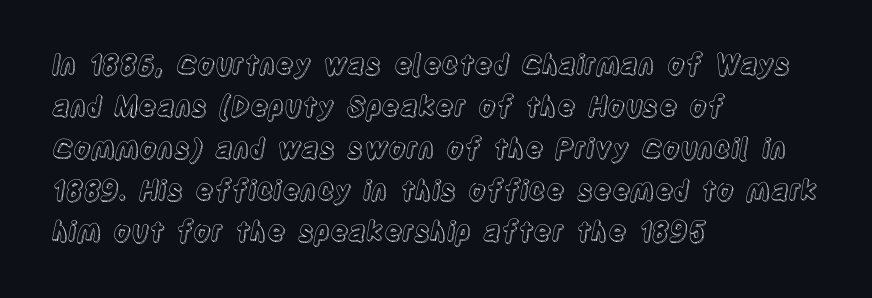
Q: Is the text italic (slanted)? A: Yes.
Q: Is the text underlined? A: No.
Q: How is the paragraph aligned? A: Left-aligned.
Q: Is the spacing between letters normal or unusually wide? A: Normal.
Q: Is the spacing between lines tight, normal or loose? A: Normal.
